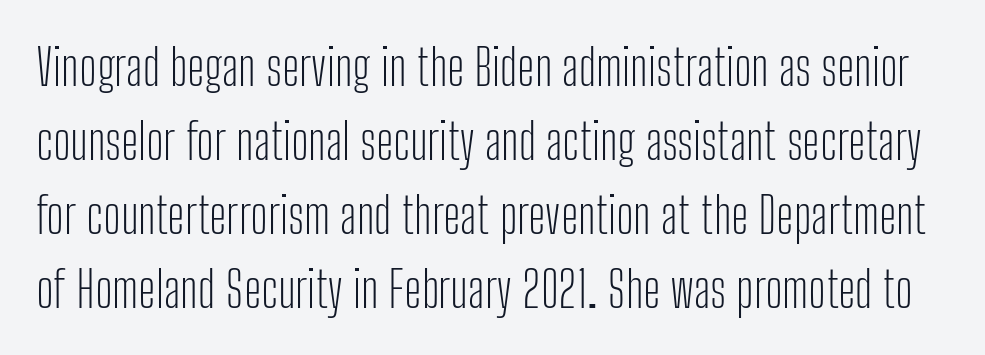
The vertical gap from one line to the next is medium. The letters advance in unequal steps, a hallmark of proportional type. Weight: not bold — regular or lighter. Unlike italic type, these characters show no tilt at all. What stands out about the letter spacing? Nothing — it is the standard amount.
